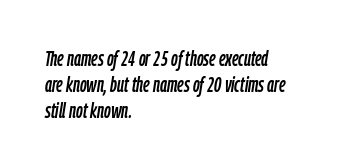
Compared with ordinary roman type, these characters are visibly tilted. The space directly below the letters is spotless. The passage shown has conventional tracking throughout. Where is the straight margin? On the left.
